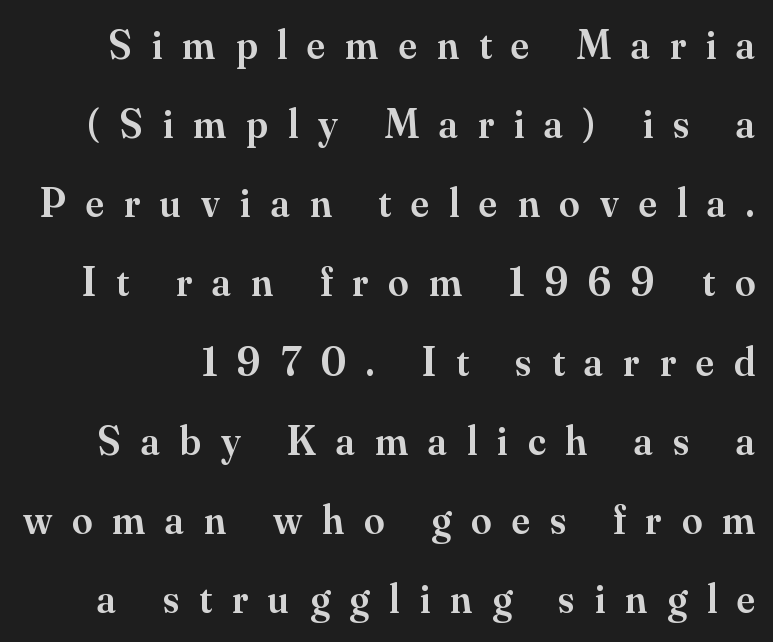
The image shows 41 px semibold serif type, upright; set loose line spacing (1.93x), unusually wide letter spacing (+0.49 em), not underlined; medium stroke contrast and a small x-height.
